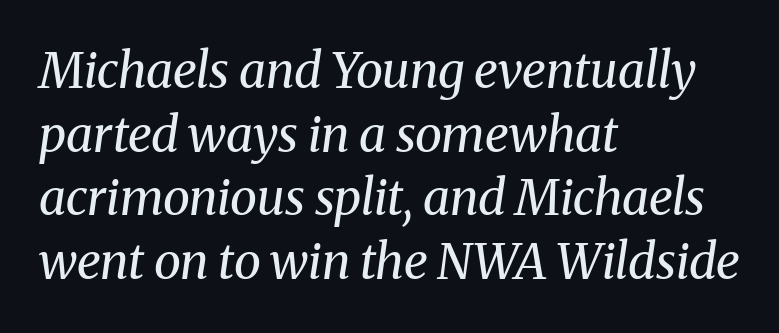
{"serif": "yes", "italic": "yes", "lean": "right", "slant_degrees": 8, "bold": "no", "weight": "regular", "width": "normal", "stroke_contrast": "medium", "x_height": "medium", "monospaced": "no", "underline": "no", "align": "left", "line_spacing": "normal", "line_spacing_ratio": 1.3, "letter_spacing": "normal", "letter_spacing_em": 0.0, "glyph_px": 49}
